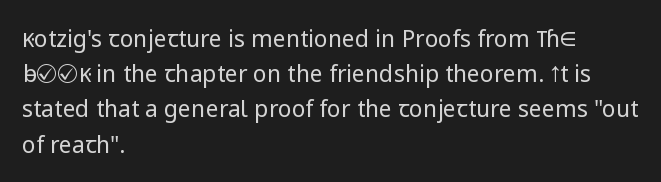
The image shows 23 px text type, upright; set left-aligned, normal line spacing (1.53x), normal letter spacing, not underlined.
